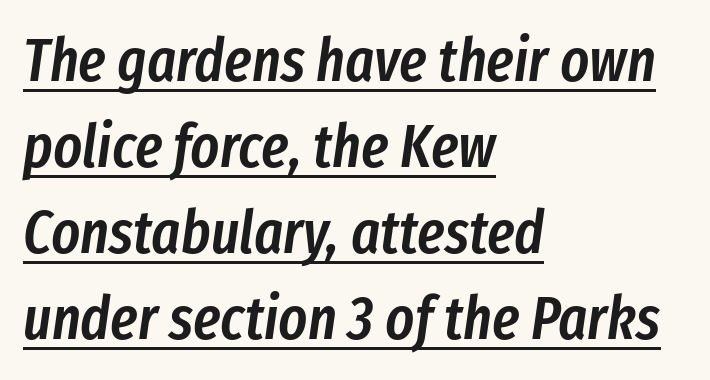
Q: Is the text bold? A: Semi-bold.
Q: Is the text italic (slanted)? A: Yes, it leans right by about 8 degrees.
Q: Is the text underlined? A: Yes.
Q: How is the paragraph aligned? A: Left-aligned.
Q: Is the spacing between letters normal or unusually wide? A: Normal.
Q: Is the spacing between lines tight, normal or loose? A: Normal.
Q: Width (condensed, normal, or wide)? A: Condensed.
Q: Stroke contrast? A: Low.
Q: x-height? A: Medium.
Q: Monospaced? A: No.
